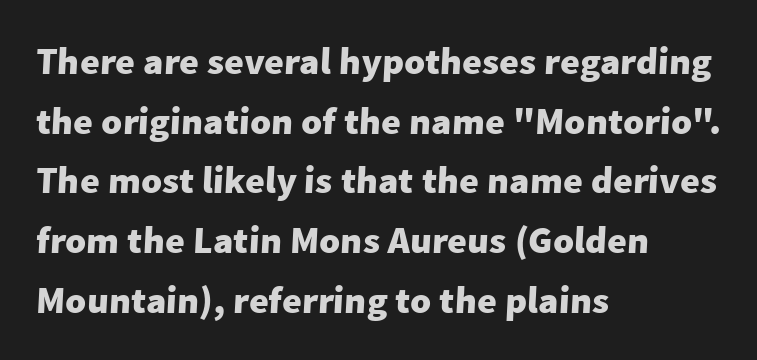
The image shows 38 px heavy sans-serif type; set left-aligned, normal line spacing (1.57x), normal letter spacing, not underlined; low stroke contrast and a medium x-height.
